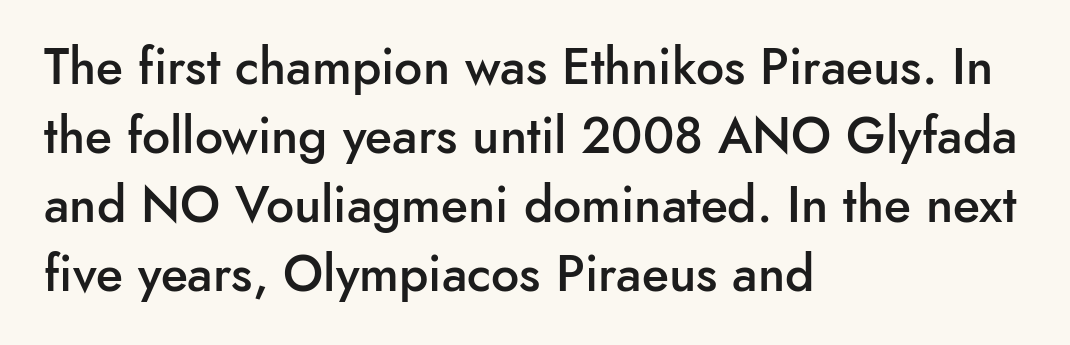
Q: Is the text bold? A: Semi-bold.
Q: Is the text italic (slanted)? A: No, it is upright.
Q: Is the typeface a serif or a sans-serif typeface? A: Sans-serif.
Q: Is the text underlined? A: No.
Q: How is the paragraph aligned? A: Left-aligned.
Q: Is the spacing between letters normal or unusually wide? A: Normal.
Q: Is the spacing between lines tight, normal or loose? A: Normal.
Q: Width (condensed, normal, or wide)? A: Normal.
Q: Stroke contrast? A: Low.
Q: x-height? A: Small.
Q: Monospaced? A: No.
